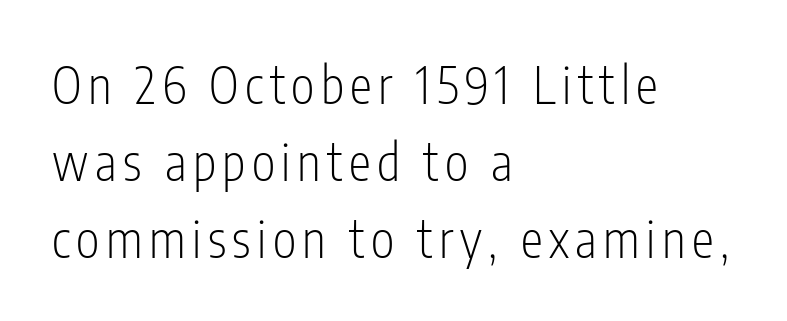
Weight: not bold — regular or lighter. Vertical strokes here are truly vertical. Whoever set this chose a conventional vertical rhythm. Proportional: the letters do not fall into vertical columns. The passage is arranged the way most books set body copy — flush left. Are there feet on the stems? There aren't — it's a sans.
